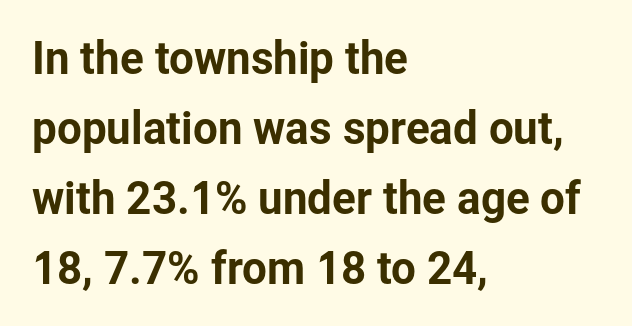
{"serif": "no", "italic": "no", "width": "normal", "stroke_contrast": "low", "x_height": "medium", "monospaced": "no", "underline": "no", "align": "left", "line_spacing": "normal", "line_spacing_ratio": 1.59, "letter_spacing": "normal", "letter_spacing_em": 0.0, "glyph_px": 44}
